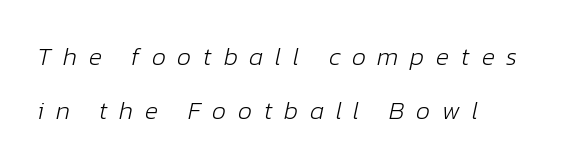
Heaviness? Minimal to ordinary, like unemphasized prose. Where is the straight margin? On the left. This sample trades compactness for vertical openness between lines. The specimen reads as italic at a glance. The tracking reads as deliberately expanded to a designer's eye.
